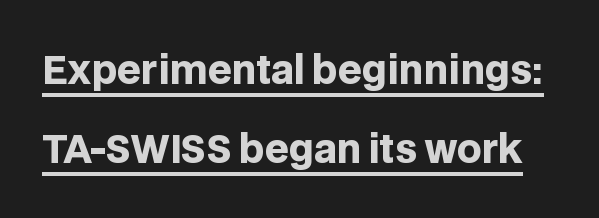
Vertical spacing — loose. If you drew a line through each stem, it would be perfectly vertical. Is there an underline? Yes — a line sits under the letters. Default kerning and tracking; the words read as compact shapes. Character widths vary here, with narrow letters taking less room than wide ones. Serif or sans? Sans — the stroke terminals are bare.
